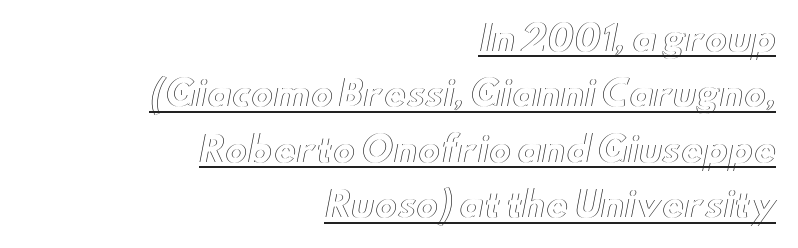
{"width": "wide", "x_height": "small", "monospaced": "no", "underline": "yes", "align": "right", "line_spacing": "normal", "line_spacing_ratio": 1.63, "letter_spacing": "normal", "letter_spacing_em": 0.0, "glyph_px": 34}
